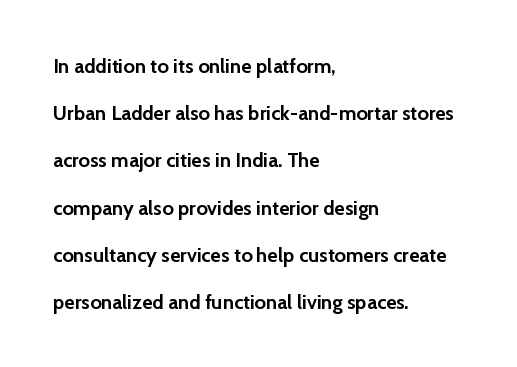
The image shows 20 px bold type, upright; set left-aligned, loose line spacing (2.36x), normal letter spacing, not underlined.
